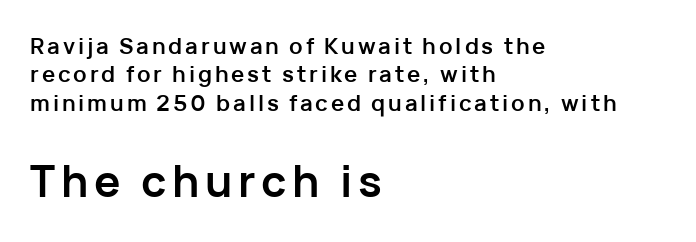
Strong, thick strokes mark this as bold type. Honestly, there is no underline to notice here at all. To sum up the face: it is a sans, with no serifs. How would I describe the line gaps? Plain and ordinary. Is the lower block the larger one? Yes — the lower block carries the bigger type.
